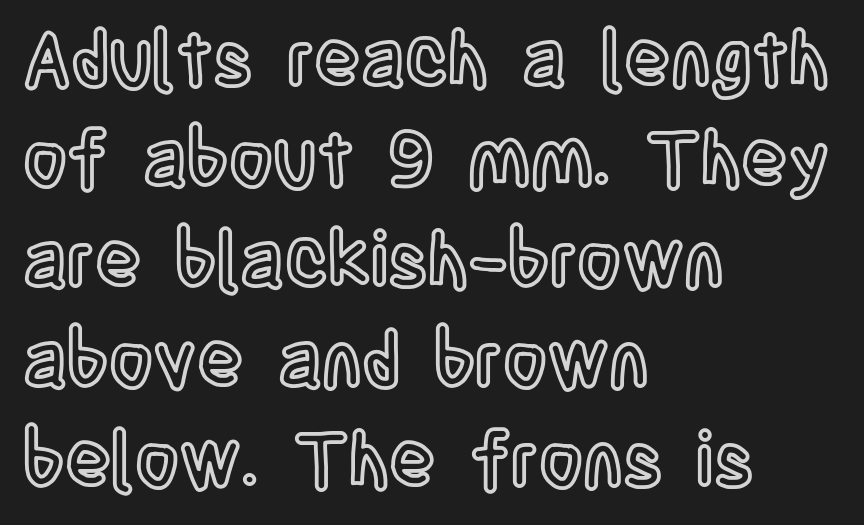
Q: Is the text italic (slanted)? A: No, it is upright.
Q: Is the text underlined? A: No.
Q: How is the paragraph aligned? A: Left-aligned.
Q: Is the spacing between letters normal or unusually wide? A: Normal.
Q: Is the spacing between lines tight, normal or loose? A: Normal.
Q: Width (condensed, normal, or wide)? A: Condensed.
Q: x-height? A: Large.
Q: Monospaced? A: No.
